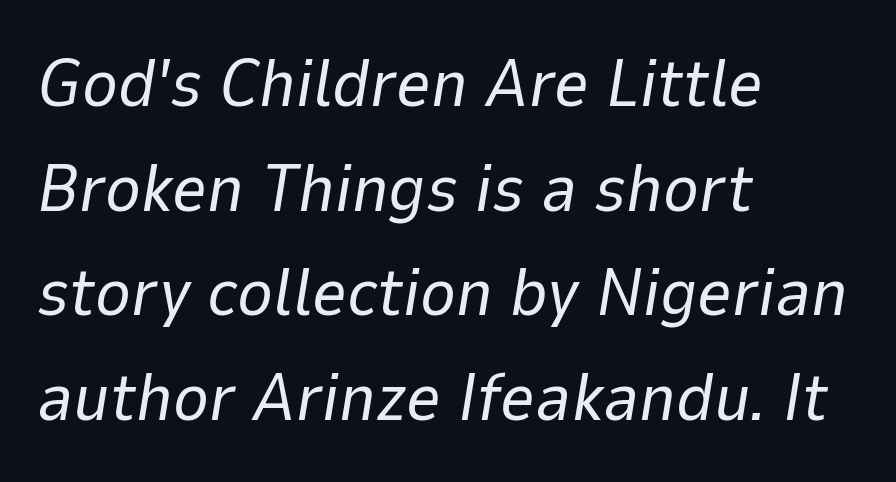
The image shows 68 px regular-weight type, italic (leaning right); set left-aligned, normal line spacing (1.54x), normal letter spacing, not underlined; low stroke contrast and a medium x-height.
